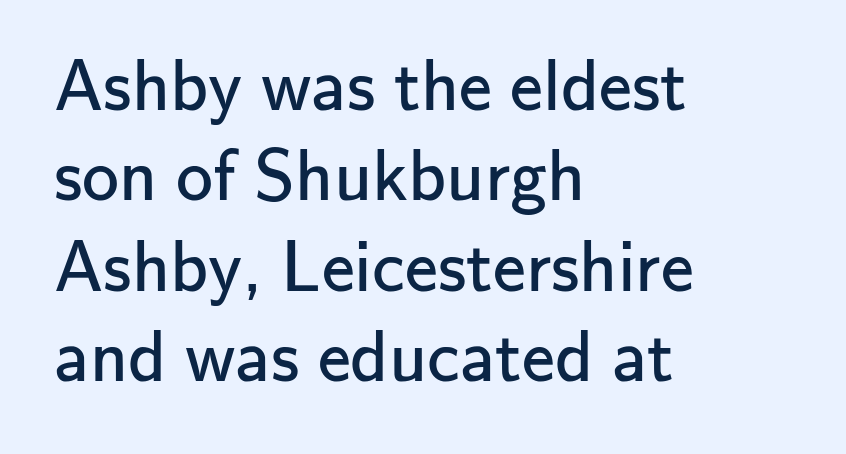
Q: Is the text bold? A: No.
Q: Is the text italic (slanted)? A: No, it is upright.
Q: Is the typeface a serif or a sans-serif typeface? A: Sans-serif.
Q: Is the text underlined? A: No.
Q: How is the paragraph aligned? A: Left-aligned.
Q: Is the spacing between letters normal or unusually wide? A: Normal.
Q: Width (condensed, normal, or wide)? A: Normal.
Q: Stroke contrast? A: Low.
Q: x-height? A: Small.
Q: Monospaced? A: No.
